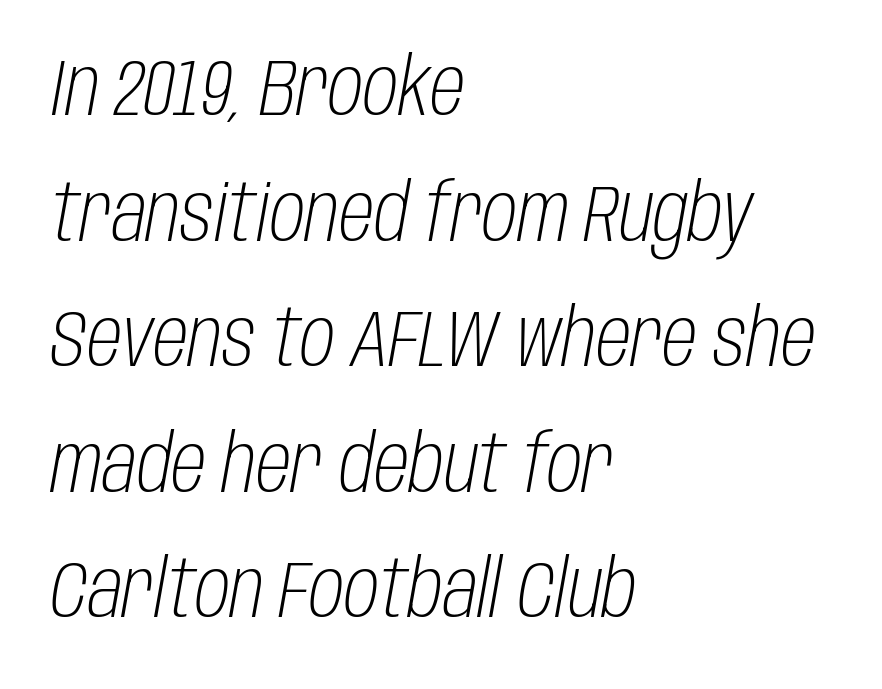
Honestly, the letter spacing is just normal — you wouldn't notice it. Each letter keeps its own natural width here, so spacing adapts to shape. A light-to-regular cut is what we see here. Evenly set lines give the paragraph a standard silhouette.
